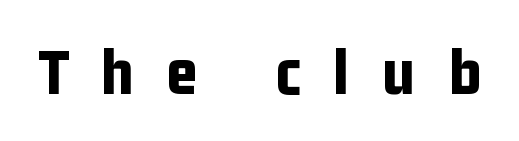
The image shows 68 px bold, condensed sans-serif type, upright; set unusually wide letter spacing (+0.48 em), not underlined; low stroke contrast and a medium x-height.
